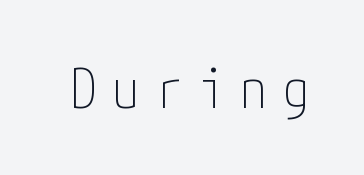
The image shows 54 px thin, condensed sans-serif type, upright; set unusually wide letter spacing (+0.29 em), not underlined; low stroke contrast and a medium x-height.
